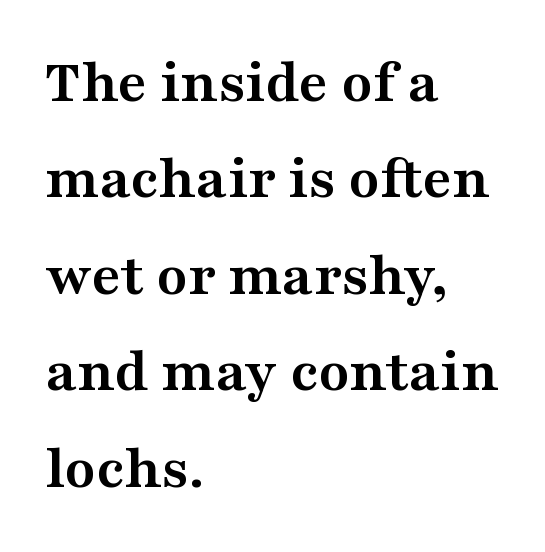
The font family rendered here belongs to the serif group. The setting favours the left margin, as ordinary paragraphs usually do. Descenders are the only things crossing below the line. These words are printed bold, with thick strokes throughout. Quick note: interline space is typical.
